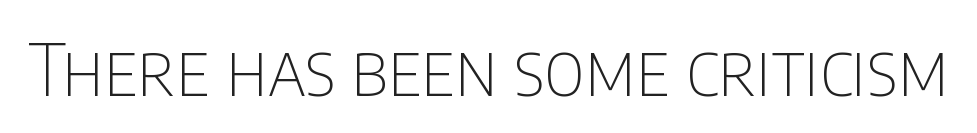
Q: Is the text bold? A: No.
Q: Is the text italic (slanted)? A: No, it is upright.
Q: Is the typeface a serif or a sans-serif typeface? A: Sans-serif.
Q: Is the text underlined? A: No.
Q: Is the spacing between letters normal or unusually wide? A: Normal.
Q: Width (condensed, normal, or wide)? A: Condensed.
Q: Stroke contrast? A: Low.
Q: x-height? A: Large.
Q: Monospaced? A: No.
